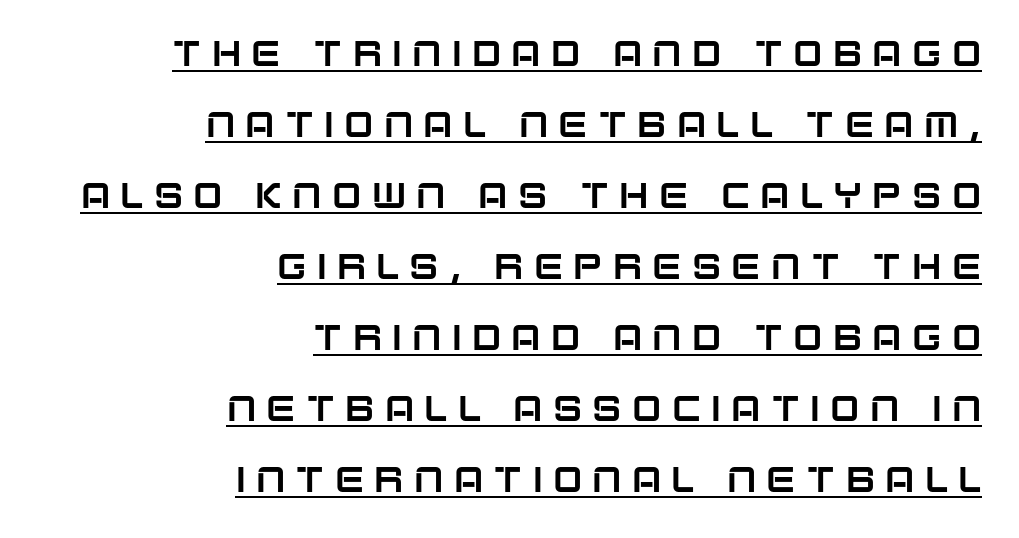
Caption: expanded tracking, letters set apart. Honestly, the underline is the first thing you notice here. When letters stand straight like this, we call the style roman or upright. Every row of glyphs terminates at an identical x-position on the right. A typesetter would call this leading open, well beyond the default.
